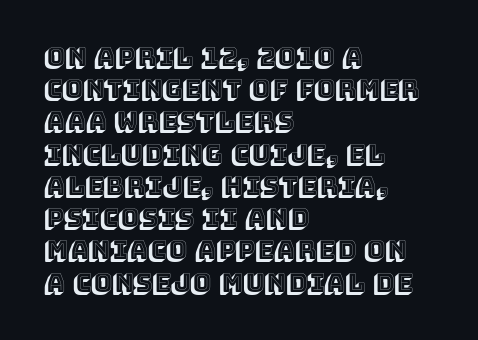
{"italic": "no", "underline": "no", "align": "left", "line_spacing": "normal", "line_spacing_ratio": 1.29, "letter_spacing": "normal", "letter_spacing_em": 0.0, "glyph_px": 25}
